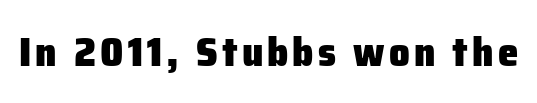
The image shows 41 px heavy sans-serif type, upright; set not underlined; low stroke contrast and a medium x-height.
